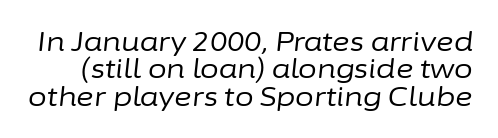
{"italic": "yes", "lean": "right", "slant_degrees": 6, "bold": "no", "underline": "no", "line_spacing": "tight", "line_spacing_ratio": 1.01, "letter_spacing": "normal", "letter_spacing_em": 0.0, "glyph_px": 27}
